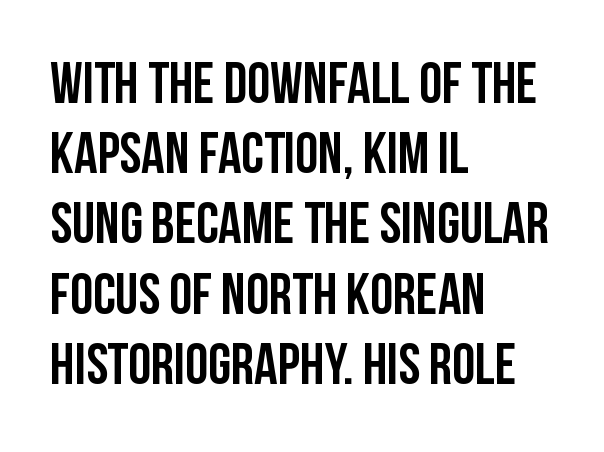
The image shows 58 px condensed sans-serif type, upright; set left-aligned, line spacing 1.21x, normal letter spacing, not underlined; low stroke contrast and a large x-height.
